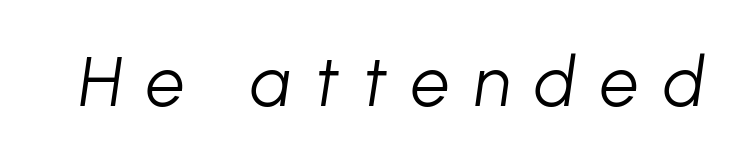
If you drew a line through each stem, it would be angled. These lines have a slow, spaced-out rhythm from letter to letter. Letters rest on an invisible, unmarked baseline. Unbolded letterforms with no extra heft. Note the varied advance widths — an 'i' is clearly narrower than an 'm'.
